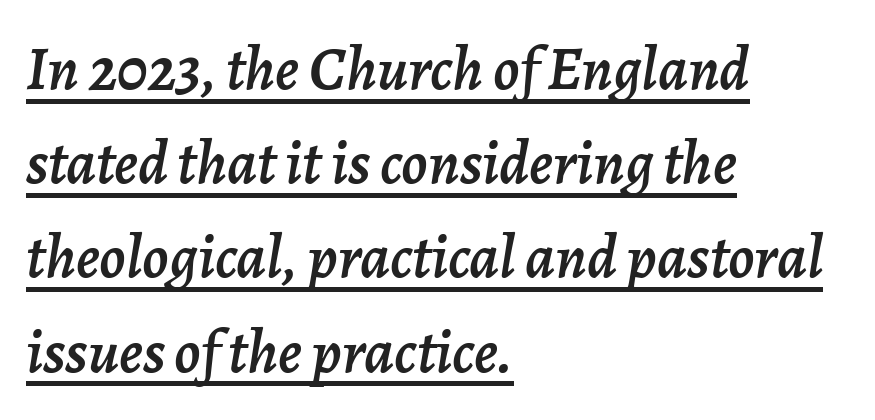
A normal amount of white space separates one row of letters from the next. These lines keep a tight, regular rhythm from letter to letter. A student would call this left alignment; a typographer would say flush left, rag right. The typography opts for an oblique posture over an upright one.
